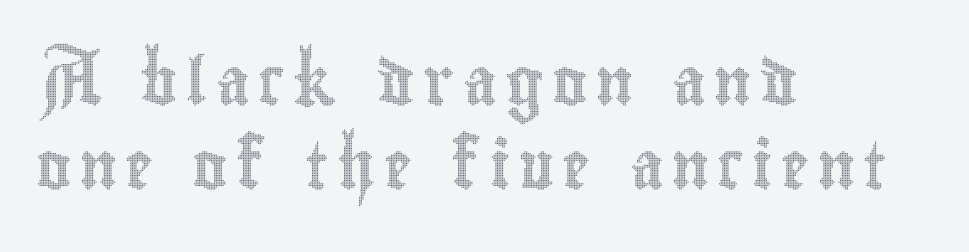
Q: Is the text italic (slanted)? A: No, it is upright.
Q: Is the text underlined? A: No.
Q: How is the paragraph aligned? A: Left-aligned.
Q: Width (condensed, normal, or wide)? A: Condensed.
Q: x-height? A: Small.
Q: Monospaced? A: No.
